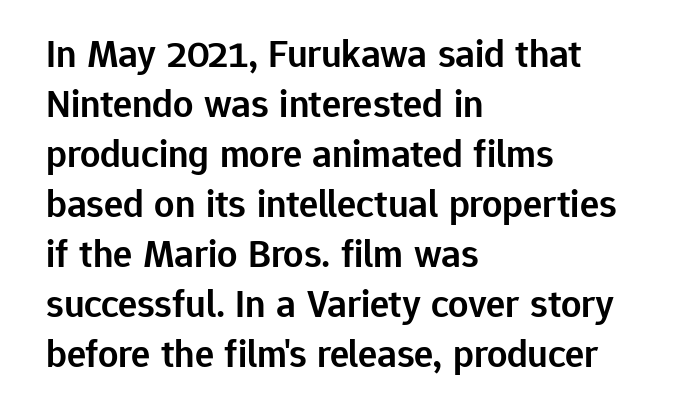
{"serif": "no", "italic": "no", "bold": "semi", "weight": "semibold", "width": "normal", "stroke_contrast": "low", "x_height": "medium", "monospaced": "no", "underline": "no", "align": "left", "line_spacing": "normal", "line_spacing_ratio": 1.25, "letter_spacing": "normal", "letter_spacing_em": 0.0, "glyph_px": 40}
